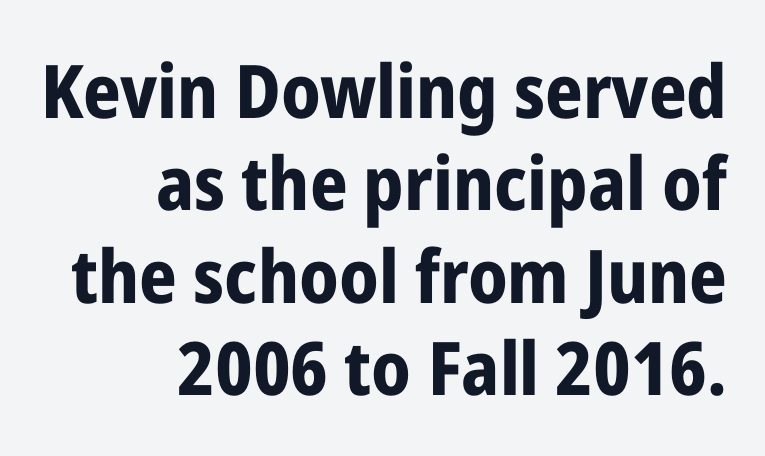
Q: Is the text bold? A: Yes.
Q: Is the text italic (slanted)? A: No, it is upright.
Q: Is the typeface a serif or a sans-serif typeface? A: Sans-serif.
Q: Is the text underlined? A: No.
Q: How is the paragraph aligned? A: Right-aligned.
Q: Is the spacing between letters normal or unusually wide? A: Normal.
Q: Is the spacing between lines tight, normal or loose? A: Normal.
Q: Width (condensed, normal, or wide)? A: Condensed.
Q: Stroke contrast? A: Low.
Q: x-height? A: Medium.
Q: Monospaced? A: No.
